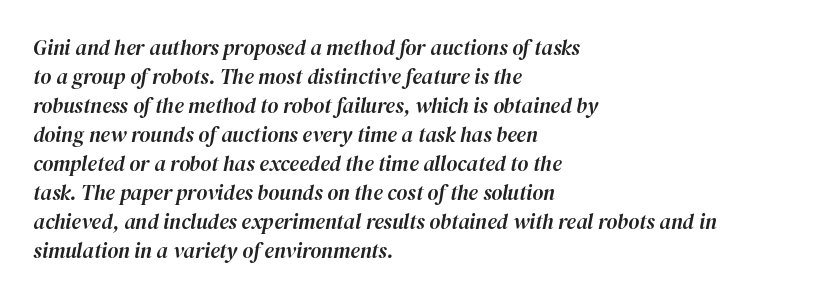
Q: Is the text italic (slanted)? A: Yes, it leans right by about 12 degrees.
Q: Is the text underlined? A: No.
Q: How is the paragraph aligned? A: Left-aligned.
Q: Is the spacing between letters normal or unusually wide? A: Normal.
Q: Is the spacing between lines tight, normal or loose? A: Normal.
